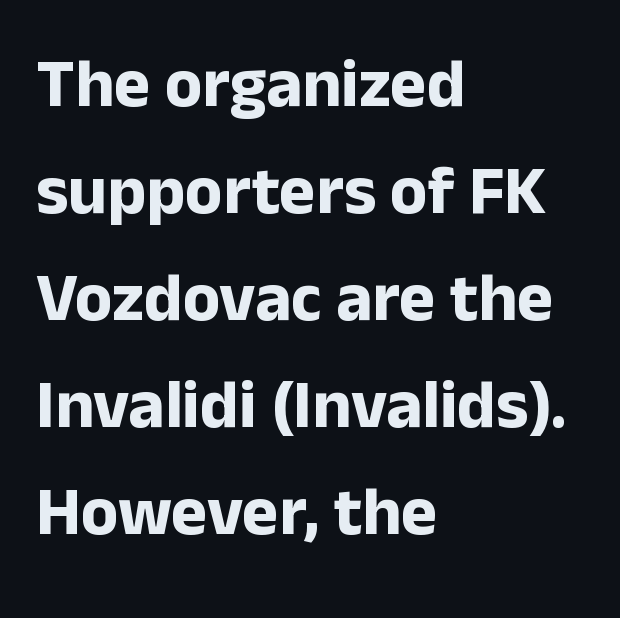
Q: Is the text bold? A: Yes.
Q: Is the text italic (slanted)? A: No, it is upright.
Q: Is the typeface a serif or a sans-serif typeface? A: Sans-serif.
Q: Is the text underlined? A: No.
Q: How is the paragraph aligned? A: Left-aligned.
Q: Is the spacing between letters normal or unusually wide? A: Normal.
Q: Is the spacing between lines tight, normal or loose? A: Normal.
Q: Width (condensed, normal, or wide)? A: Normal.
Q: Stroke contrast? A: Low.
Q: x-height? A: Medium.
Q: Monospaced? A: No.
